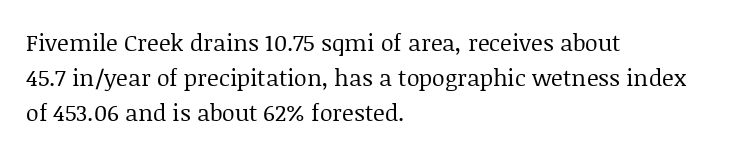
The image shows 23 px text type, upright; set left-aligned, normal line spacing (1.53x), normal letter spacing, not underlined.
